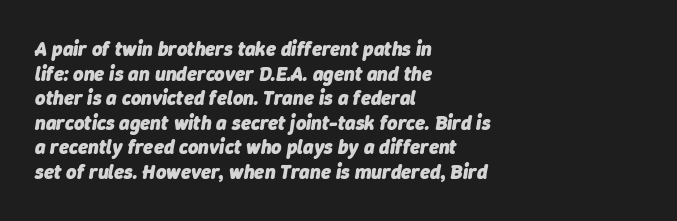
Strokes here are thick enough to call this a true bold. The text block is weighted toward the left margin, trailing off unevenly rightward. Letters rest on an invisible, unmarked baseline. Tall strokes in this sample are angled rather than plumb. Default kerning and tracking; the words read as compact shapes.
